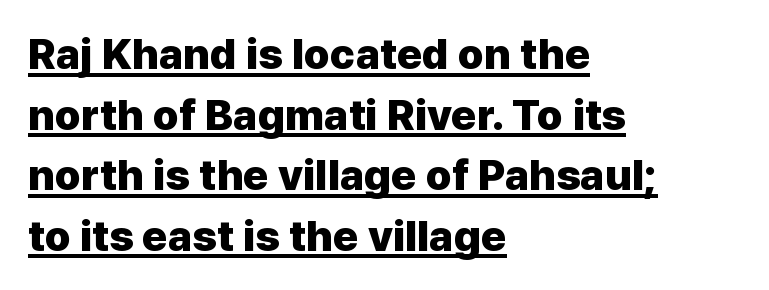
Q: Is the text bold? A: Yes.
Q: Is the text italic (slanted)? A: No, it is upright.
Q: Is the typeface a serif or a sans-serif typeface? A: Sans-serif.
Q: Is the text underlined? A: Yes.
Q: How is the paragraph aligned? A: Left-aligned.
Q: Is the spacing between letters normal or unusually wide? A: Normal.
Q: Is the spacing between lines tight, normal or loose? A: Normal.
Q: Width (condensed, normal, or wide)? A: Normal.
Q: Stroke contrast? A: Low.
Q: x-height? A: Medium.
Q: Monospaced? A: No.
